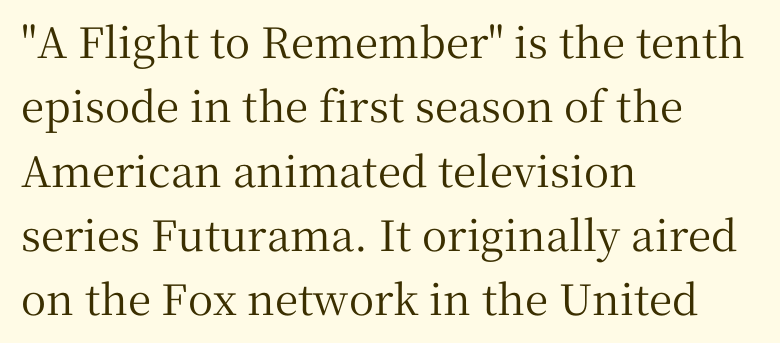
A typesetter would call this zero additional tracking. The text was rendered using a seriffed face with decorative stroke endings. It's the straight-up-and-down kind of type. Quick note: underline off.
